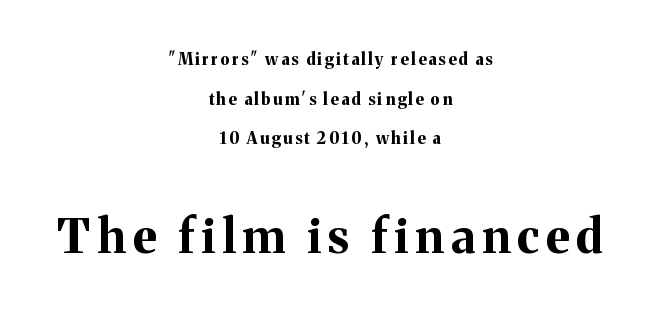
Q: Is the text bold? A: Yes.
Q: Is the text italic (slanted)? A: No, it is upright.
Q: Is the typeface a serif or a sans-serif typeface? A: Serif.
Q: Is the text underlined? A: No.
Q: How is the paragraph aligned? A: Centered.
Q: Is the spacing between lines tight, normal or loose? A: Loose.
Q: Which block of text is set in a larger size, the first (top) or the second (bottom)? A: The second (bottom) one.
Q: Width (condensed, normal, or wide)? A: Normal.
Q: Stroke contrast? A: Medium.
Q: x-height? A: Medium.
Q: Monospaced? A: No.
